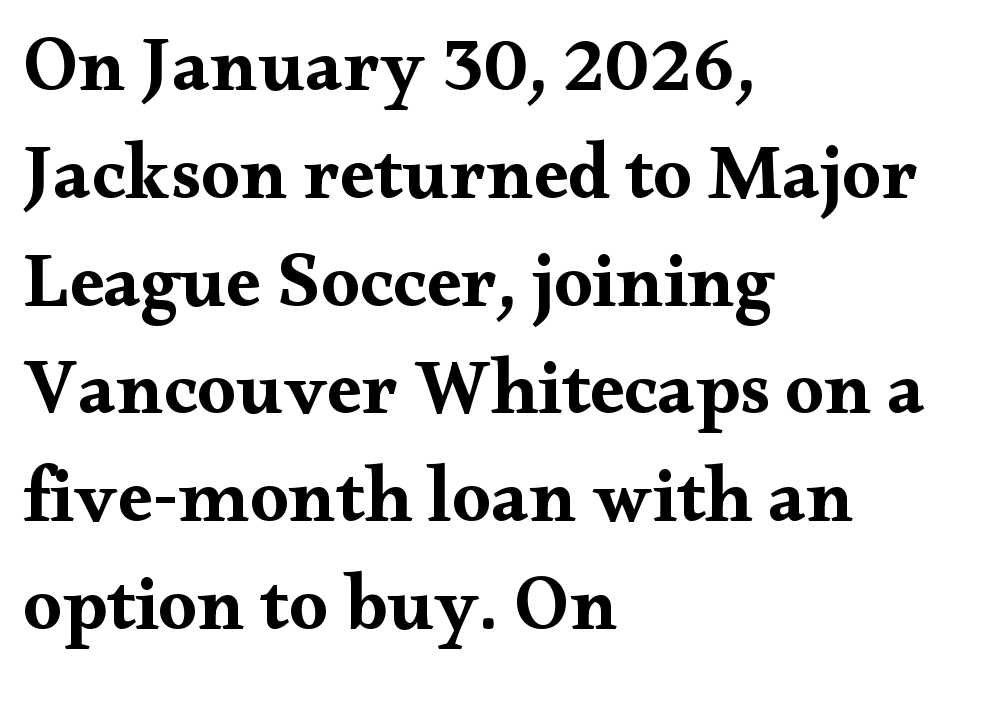
{"serif": "yes", "italic": "no", "bold": "yes", "weight": "bold", "width": "wide", "stroke_contrast": "medium", "x_height": "small", "monospaced": "no", "underline": "no", "align": "left", "line_spacing": "normal", "line_spacing_ratio": 1.4, "letter_spacing": "normal", "letter_spacing_em": 0.0, "glyph_px": 77}
